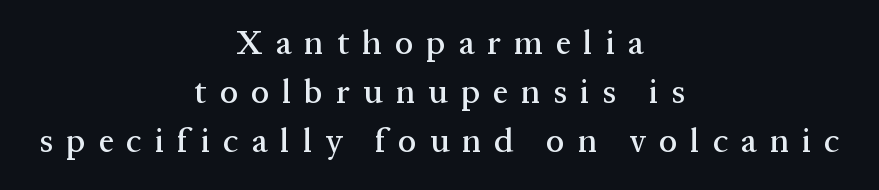
Stroke terminals: seriffed. These lines have a slow, spaced-out rhythm from letter to letter. The string is rendered with underlining switched off. Compared with a flush-left layout, this one balances lines on the center instead.
